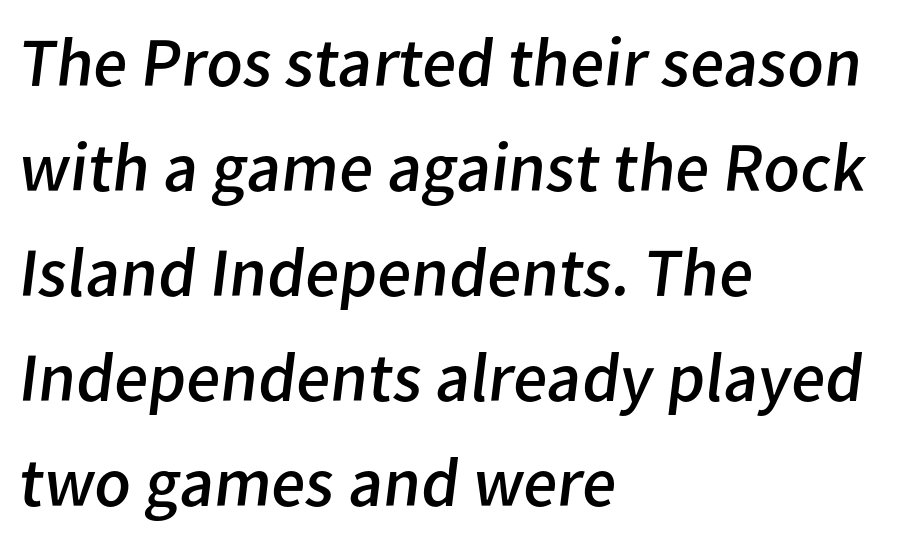
Q: Is the text bold? A: No.
Q: Is the typeface a serif or a sans-serif typeface? A: Sans-serif.
Q: Is the text underlined? A: No.
Q: How is the paragraph aligned? A: Left-aligned.
Q: Is the spacing between letters normal or unusually wide? A: Normal.
Q: Is the spacing between lines tight, normal or loose? A: Normal.
Q: Width (condensed, normal, or wide)? A: Normal.
Q: Stroke contrast? A: Low.
Q: x-height? A: Medium.
Q: Monospaced? A: No.
